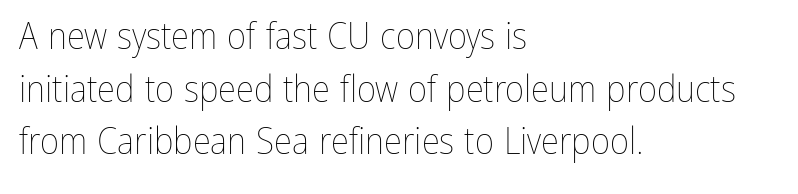
Q: Is the text bold? A: No.
Q: Is the text italic (slanted)? A: No, it is upright.
Q: Is the text underlined? A: No.
Q: How is the paragraph aligned? A: Left-aligned.
Q: Is the spacing between letters normal or unusually wide? A: Normal.
Q: Is the spacing between lines tight, normal or loose? A: Normal.
Q: Width (condensed, normal, or wide)? A: Condensed.
Q: Stroke contrast? A: Low.
Q: x-height? A: Medium.
Q: Monospaced? A: No.
